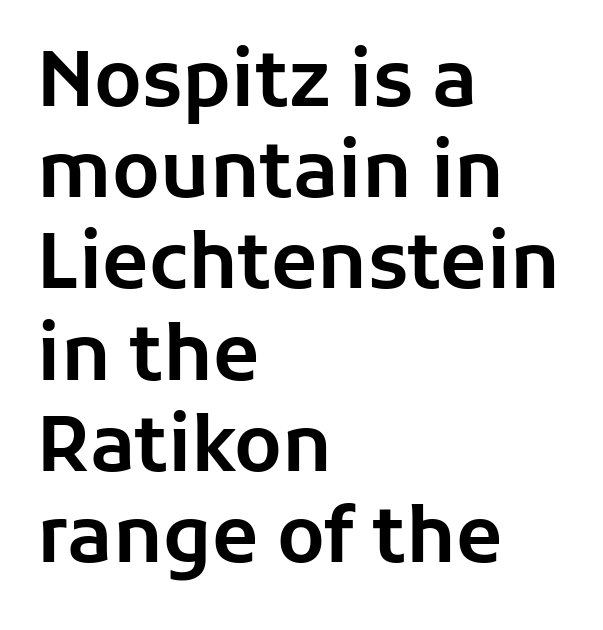
Every character sits straight up, as roman type does. The lines in this sample share a left origin and differ only in where they stop. The text was rendered using a sans face with plain stroke endings. Looks like regular typesetting: each glyph gets only the width it needs. This sample uses plain, unmodified letter spacing.
